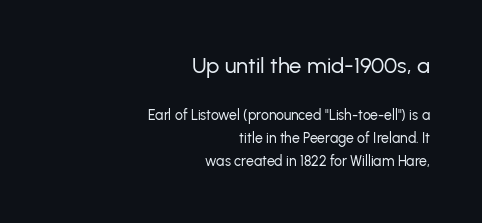
{"italic": "no", "bold": "no", "underline": "no", "align": "right", "line_spacing": "normal", "line_spacing_ratio": 1.65, "letter_spacing": "normal", "letter_spacing_em": 0.0, "larger_block": "first", "size_ratio": 1.57, "glyph_px": 22}
